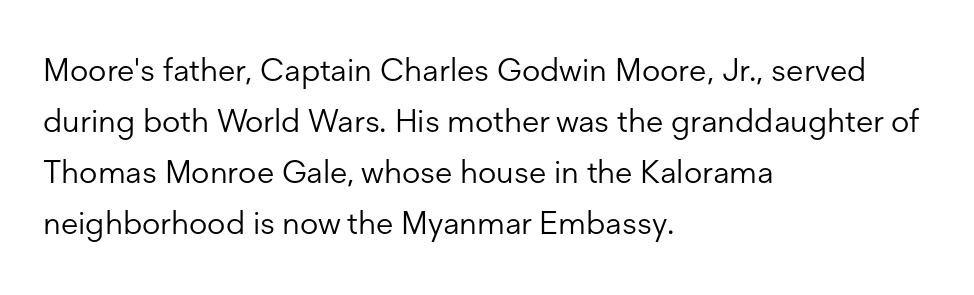
Q: Is the text bold? A: No.
Q: Is the text italic (slanted)? A: No, it is upright.
Q: Is the typeface a serif or a sans-serif typeface? A: Sans-serif.
Q: Is the text underlined? A: No.
Q: How is the paragraph aligned? A: Left-aligned.
Q: Is the spacing between letters normal or unusually wide? A: Normal.
Q: Is the spacing between lines tight, normal or loose? A: Normal.
Q: Width (condensed, normal, or wide)? A: Normal.
Q: Stroke contrast? A: Low.
Q: x-height? A: Medium.
Q: Monospaced? A: No.
